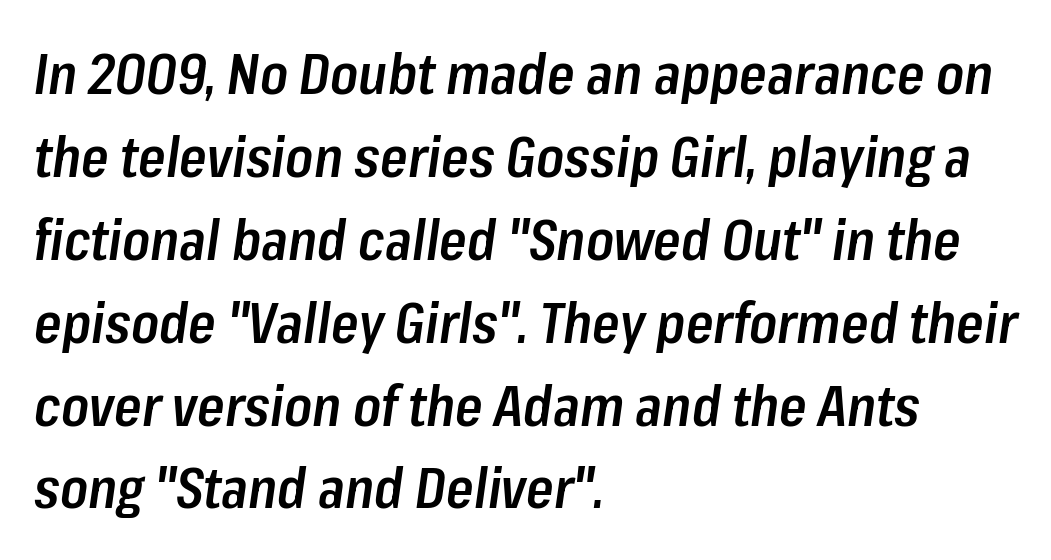
{"italic": "yes", "lean": "right", "slant_degrees": 8, "bold": "semi", "weight": "semibold", "width": "condensed", "stroke_contrast": "low", "x_height": "medium", "monospaced": "no", "underline": "no", "align": "left", "line_spacing": "normal", "line_spacing_ratio": 1.48, "letter_spacing": "normal", "letter_spacing_em": 0.0, "glyph_px": 56}
